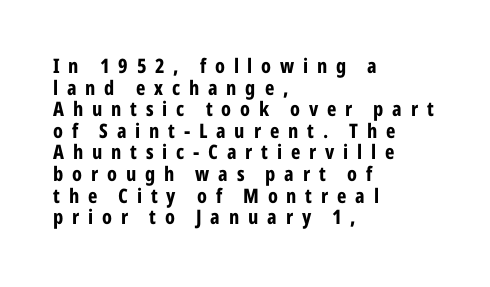
A bare baseline throughout the passage. A typesetter would call this heavily tracked-out type. Pretty heavy lettering here — definitely bold. A typesetter would call this leading minimal, almost set solid. If you drew a line through each stem, it would be perfectly vertical. Line beginnings align vertically; line endings do not.
